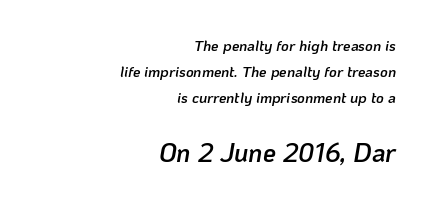
This is oblique type, the kind used for emphasis or titles. Its strokes are somewhat broadened, the hallmark of semibold type. This layout puts the modest block above and the oversized block below. A clean baseline with only descenders dipping below it.
